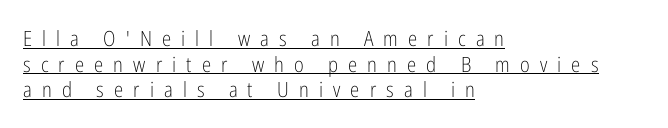
Q: Is the text bold? A: No.
Q: Is the text italic (slanted)? A: No, it is upright.
Q: Is the text underlined? A: Yes.
Q: How is the paragraph aligned? A: Left-aligned.
Q: Is the spacing between letters normal or unusually wide? A: Unusually wide.
